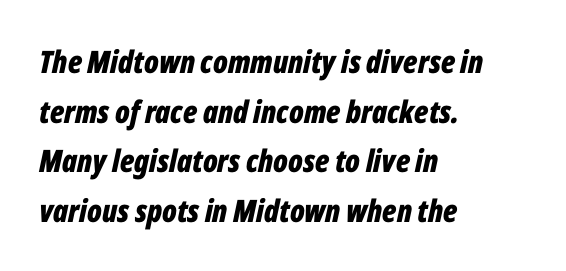
The image shows 31 px bold, condensed type, italic (leaning right); set left-aligned, normal line spacing (1.6x), normal letter spacing, not underlined; low stroke contrast and a medium x-height.
